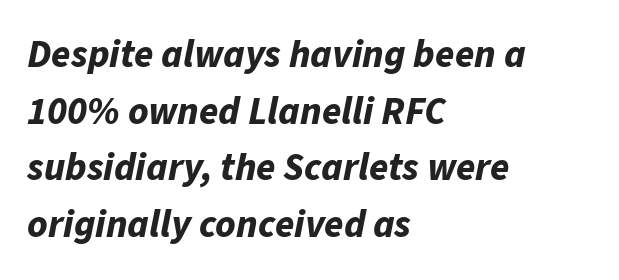
{"italic": "yes", "lean": "right", "slant_degrees": 11, "bold": "yes", "weight": "bold", "width": "normal", "stroke_contrast": "low", "x_height": "medium", "monospaced": "no", "underline": "no", "align": "left", "line_spacing": "normal", "line_spacing_ratio": 1.45, "letter_spacing": "normal", "letter_spacing_em": 0.0, "glyph_px": 39}
